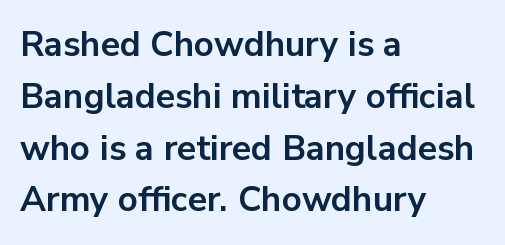
{"serif": "no", "italic": "no", "bold": "yes", "weight": "bold", "width": "normal", "stroke_contrast": "low", "x_height": "medium", "monospaced": "no", "underline": "no", "align": "left", "line_spacing": "normal", "line_spacing_ratio": 1.48, "letter_spacing": "normal", "letter_spacing_em": 0.0, "glyph_px": 35}
